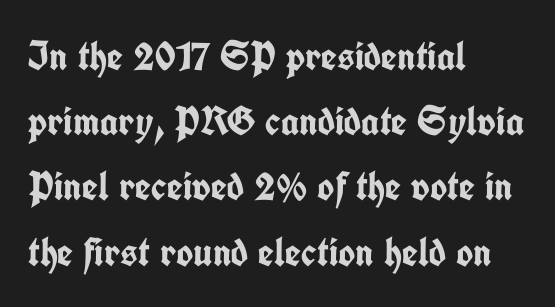
The image shows 41 px semibold, condensed sans-serif type, upright; set left-aligned, normal line spacing (1.59x), normal letter spacing, not underlined; low stroke contrast and a medium x-height.
